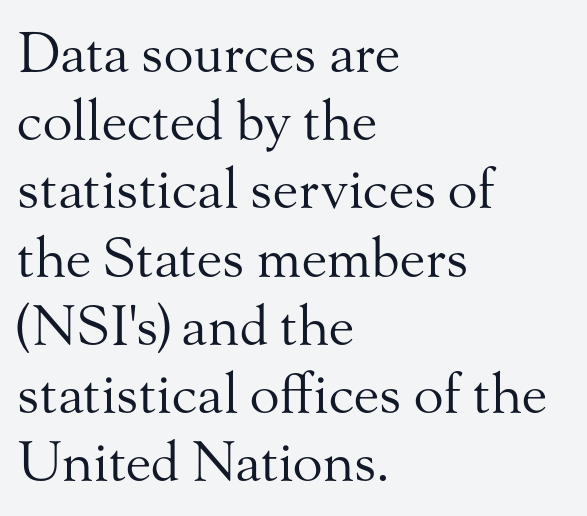
{"serif": "yes", "italic": "no", "bold": "no", "weight": "regular", "width": "normal", "stroke_contrast": "medium", "x_height": "small", "monospaced": "no", "underline": "no", "align": "left", "line_spacing_ratio": 1.24, "letter_spacing": "normal", "letter_spacing_em": 0.0, "glyph_px": 55}
